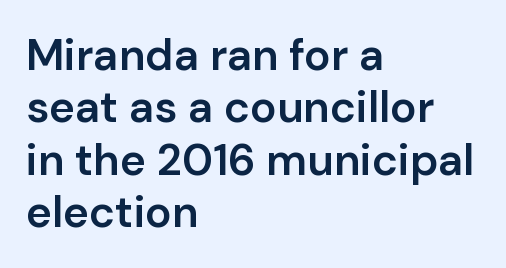
The image shows 44 px semibold sans-serif type, upright; set left-aligned, line spacing 1.19x, normal letter spacing, not underlined; low stroke contrast and a medium x-height.
